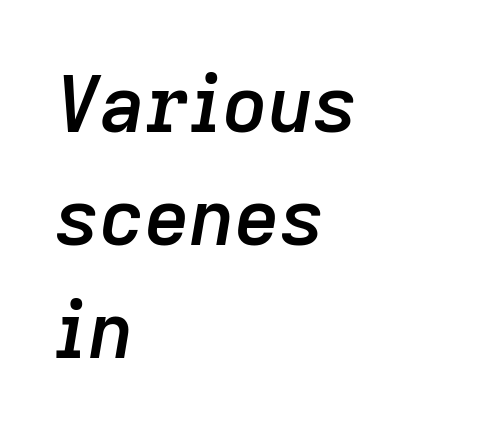
Q: Is the text bold? A: Semi-bold.
Q: Is the text italic (slanted)? A: Yes, it leans right by about 9 degrees.
Q: Is the text underlined? A: No.
Q: How is the paragraph aligned? A: Left-aligned.
Q: Is the spacing between letters normal or unusually wide? A: Normal.
Q: Is the spacing between lines tight, normal or loose? A: Normal.
Q: Width (condensed, normal, or wide)? A: Normal.
Q: Stroke contrast? A: Low.
Q: x-height? A: Medium.
Q: Monospaced? A: No.
